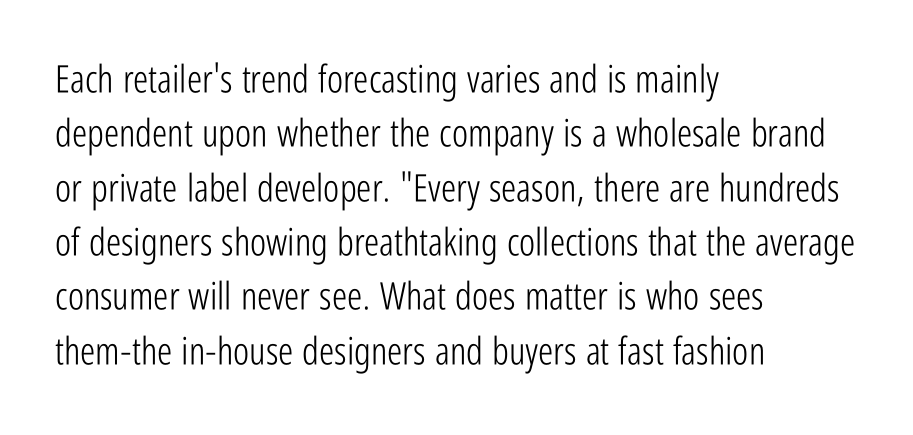
The characters display no serif detailing; their extremities are plain. Glyph-to-glyph distance matches everyday printed text. Underlining? Definitely not there. You can tell it's not italic because the verticals are truly vertical.
